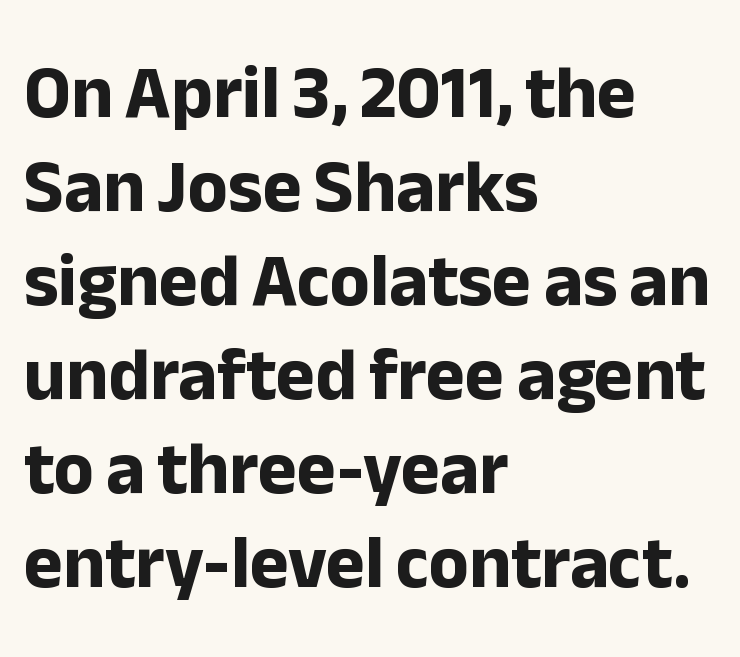
The image shows 74 px bold sans-serif type, upright; set left-aligned, normal line spacing (1.27x), normal letter spacing, not underlined; low stroke contrast and a medium x-height.
